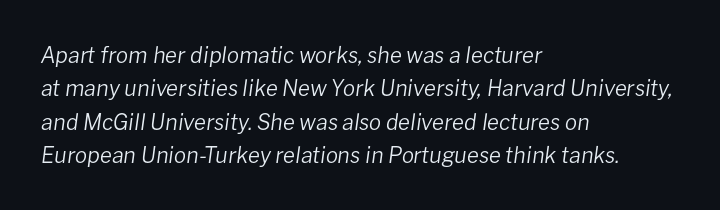
{"italic": "yes", "lean": "right", "slant_degrees": 8, "bold": "no", "underline": "no", "align": "left", "line_spacing": "normal", "line_spacing_ratio": 1.52, "letter_spacing": "normal", "letter_spacing_em": 0.0, "glyph_px": 22}
